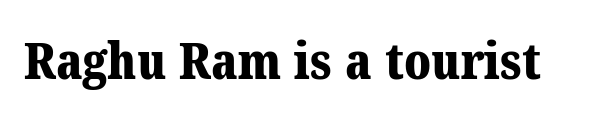
The image shows 51 px bold serif type; set normal letter spacing, not underlined; medium stroke contrast and a medium x-height.
